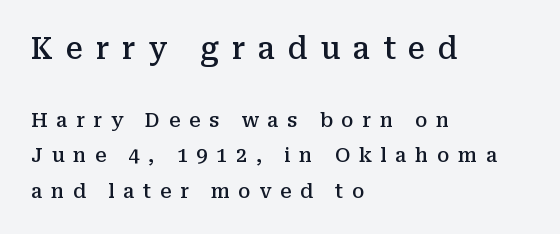
Each letter's strokes conclude with small projecting serifs. The rendering anchors every line to the left-hand side. In this sample the first text group is rendered at the bigger scale. Rendered with straight, roman letterforms. In terms of letterspacing, this is a distinctly airy, spread setting. Check under the words: just untouched page.
